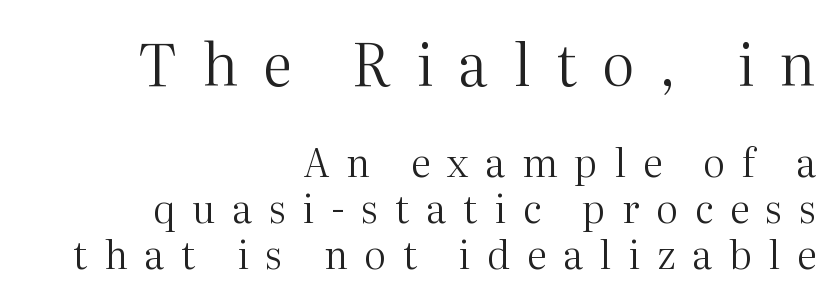
The image shows 58 px regular-weight serif type, upright; set right-aligned, line spacing 1.17x, unusually wide letter spacing (+0.43 em), not underlined; the first (top) block is 1.49x larger; medium stroke contrast and a medium x-height.
